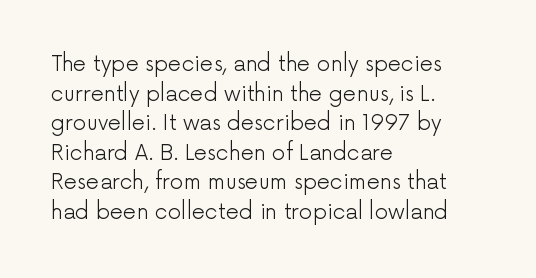
The image shows 21 px text type, upright; set left-aligned, normal line spacing (1.41x), normal letter spacing, not underlined.
